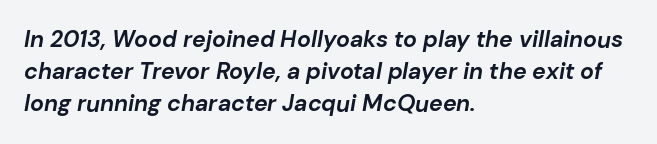
The image shows 23 px bold type, italic (leaning right); set left-aligned, normal line spacing (1.4x), normal letter spacing, not underlined.
